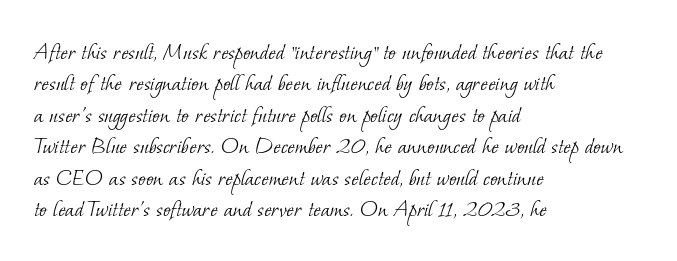
The image shows 25 px text type; set left-aligned, normal line spacing (1.26x), normal letter spacing, not underlined.
